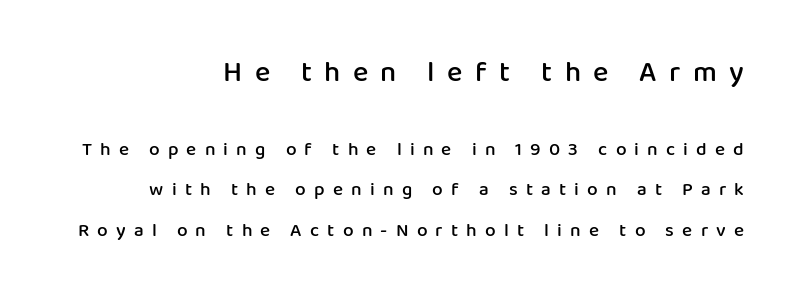
The image shows 29 px semibold sans-serif type, upright; set right-aligned, loose line spacing (2.13x), unusually wide letter spacing (+0.43 em), not underlined; the first (top) block is 1.53x larger; low stroke contrast and a medium x-height.
